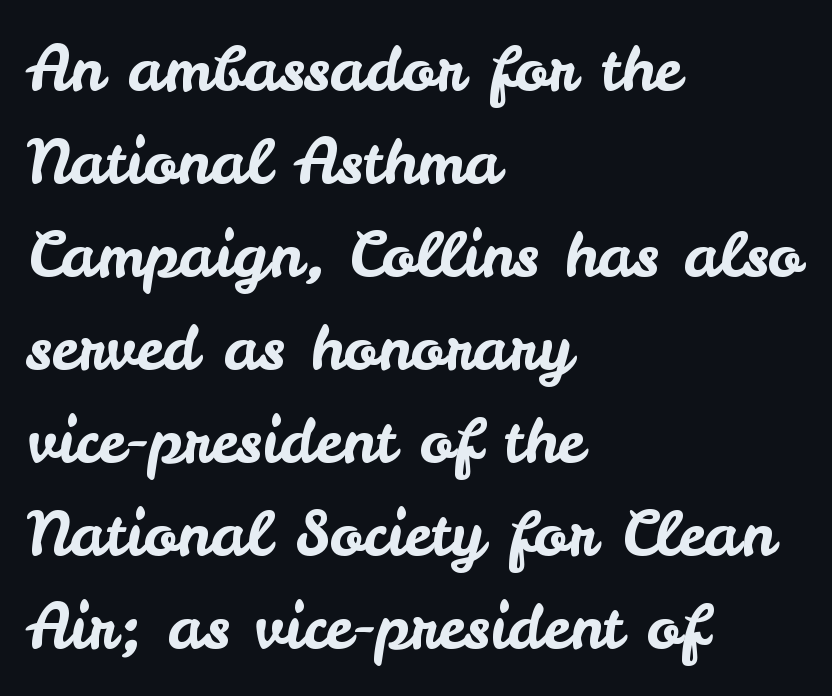
The image shows 62 px sans-serif type; set left-aligned, normal line spacing (1.5x), normal letter spacing, not underlined; low stroke contrast and a small x-height.
